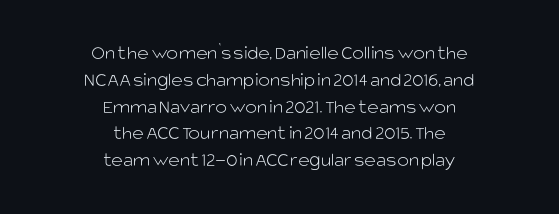
The image shows 20 px text type, upright; set centered, normal line spacing (1.34x), normal letter spacing, not underlined.
